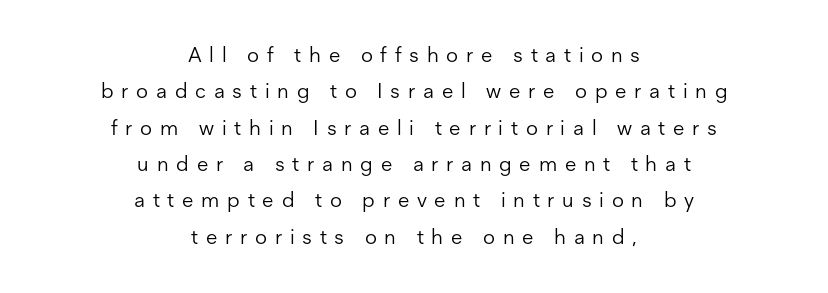
The image shows 21 px text type, upright; set centered, line spacing 1.73x, unusually wide letter spacing (+0.37 em), not underlined.
